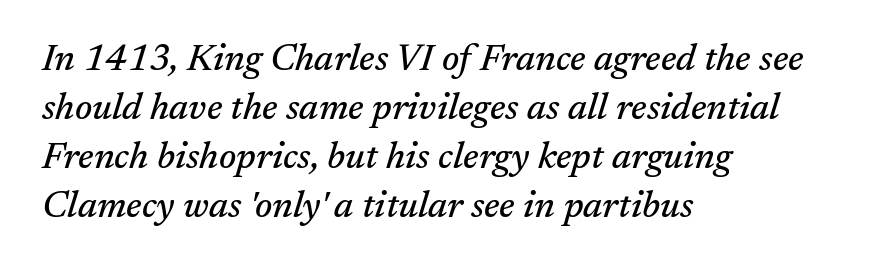
A bare baseline throughout the passage. Regarding serifs, this sample has them. The leading is moderate, giving the passage an even texture. Inter-character spacing is left at the font's built-in metrics. A student would call this left alignment; a typographer would say flush left, rag right. Here the designer chose a conventional face with non-uniform glyph widths.
